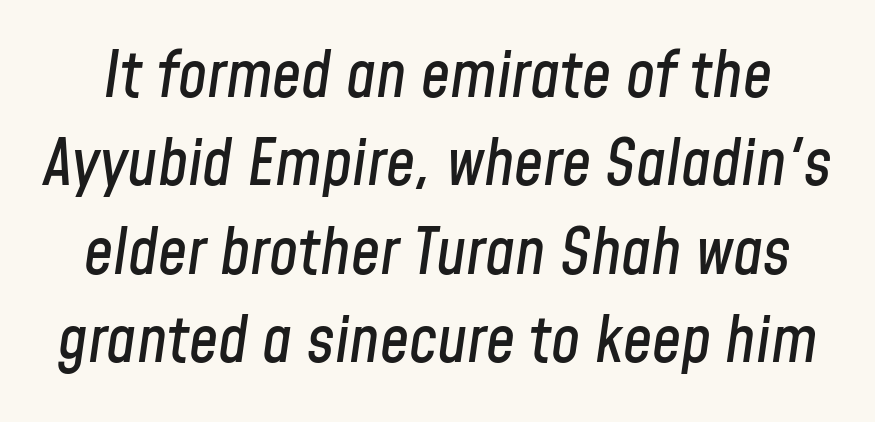
Compared with ordinary roman type, these characters are visibly tilted. Short note: letters normally spaced. Is there much room between lines? A standard amount, neither cramped nor airy. Varying glyph widths throughout — classic text-font behaviour. The space beneath each line is pristine and unruled.
